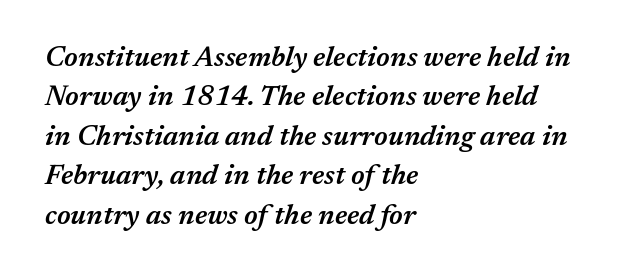
The image shows 28 px semibold type, italic (leaning right); set left-aligned, normal line spacing (1.41x), normal letter spacing, not underlined; medium stroke contrast and a medium x-height.
